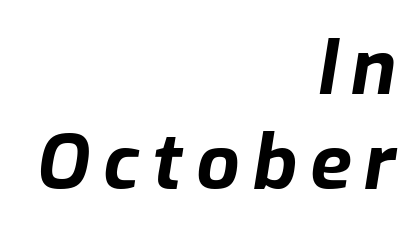
The image shows 76 px bold type, italic (leaning right); set right-aligned, normal line spacing (1.25x), not underlined; low stroke contrast and a medium x-height.
